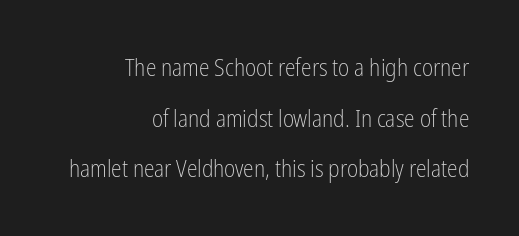
Q: Is the text bold? A: No.
Q: Is the text italic (slanted)? A: No, it is upright.
Q: Is the text underlined? A: No.
Q: How is the paragraph aligned? A: Right-aligned.
Q: Is the spacing between letters normal or unusually wide? A: Normal.
Q: Is the spacing between lines tight, normal or loose? A: Loose.
